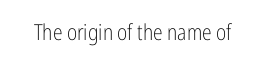
{"italic": "no", "bold": "no", "underline": "no", "letter_spacing": "normal", "letter_spacing_em": 0.0, "glyph_px": 22}
